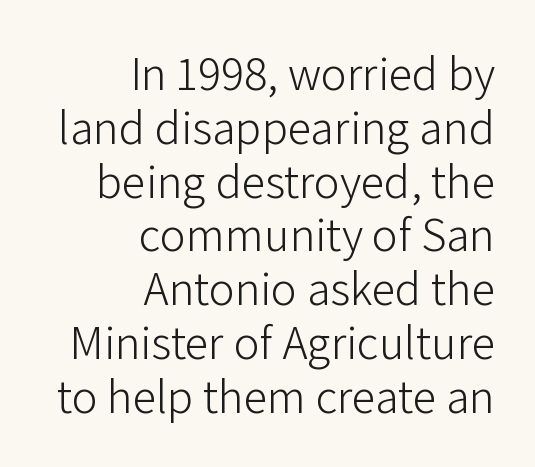
Q: Is the text bold? A: No.
Q: Is the text italic (slanted)? A: No, it is upright.
Q: Is the typeface a serif or a sans-serif typeface? A: Sans-serif.
Q: Is the text underlined? A: No.
Q: How is the paragraph aligned? A: Right-aligned.
Q: Is the spacing between letters normal or unusually wide? A: Normal.
Q: Is the spacing between lines tight, normal or loose? A: Tight.
Q: Width (condensed, normal, or wide)? A: Normal.
Q: Stroke contrast? A: Low.
Q: x-height? A: Medium.
Q: Monospaced? A: No.
